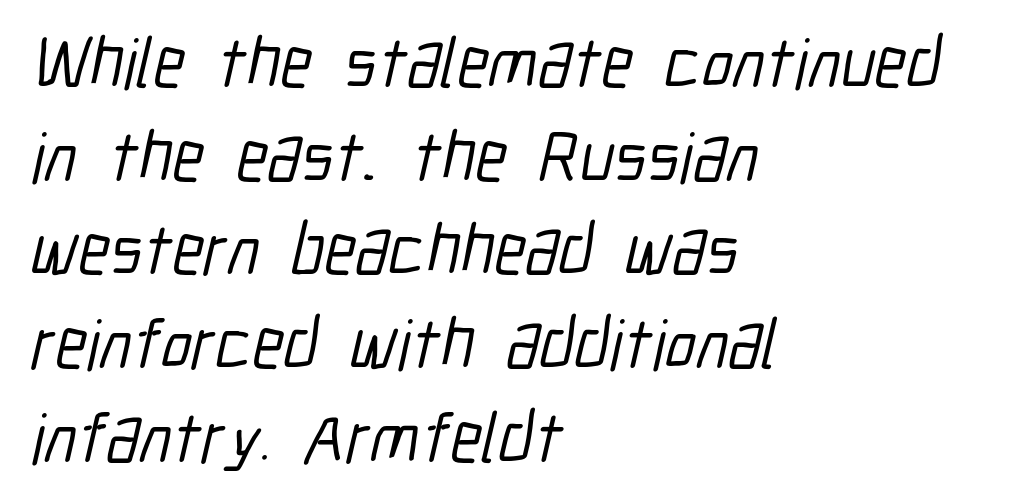
The image shows 71 px condensed sans-serif type; set left-aligned, normal line spacing (1.32x), normal letter spacing, not underlined; low stroke contrast and a medium x-height.
